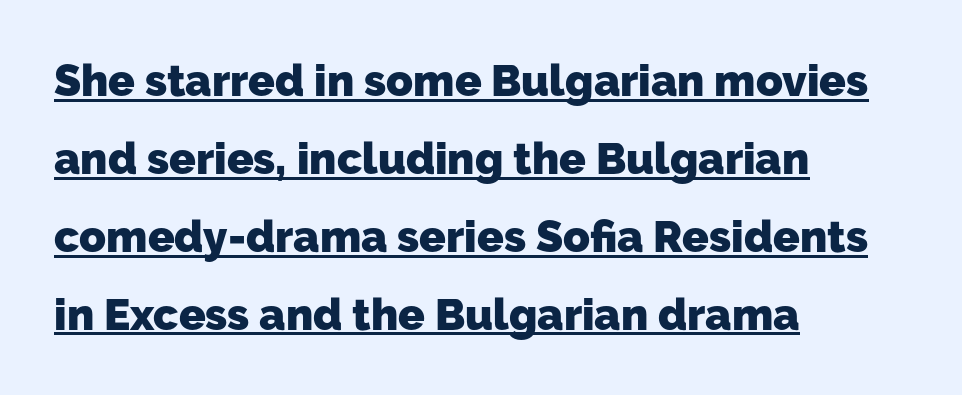
Q: Is the text bold? A: Yes.
Q: Is the typeface a serif or a sans-serif typeface? A: Sans-serif.
Q: Is the text underlined? A: Yes.
Q: How is the paragraph aligned? A: Left-aligned.
Q: Is the spacing between letters normal or unusually wide? A: Normal.
Q: Width (condensed, normal, or wide)? A: Normal.
Q: Stroke contrast? A: Low.
Q: x-height? A: Medium.
Q: Monospaced? A: No.
